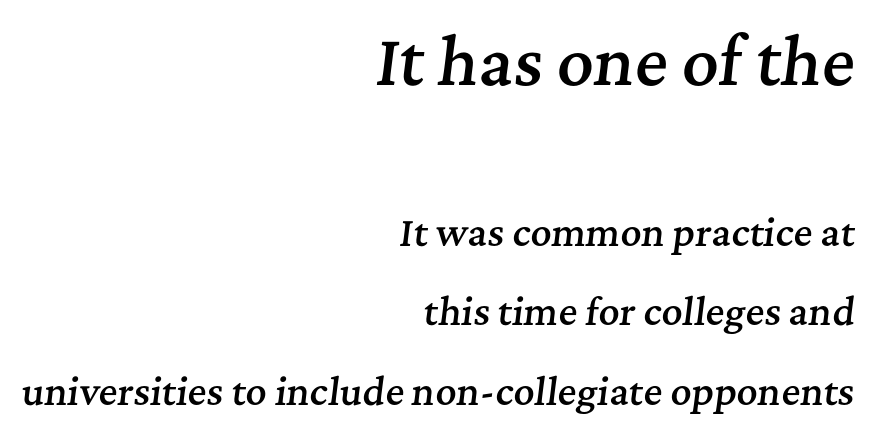
The font's italic variant was chosen for this text. The foot of each line stays bare and open. Type style note: has serifs. The font is running at a semibold setting, under full bold. How would I describe the line gaps? Wide and relaxed.
